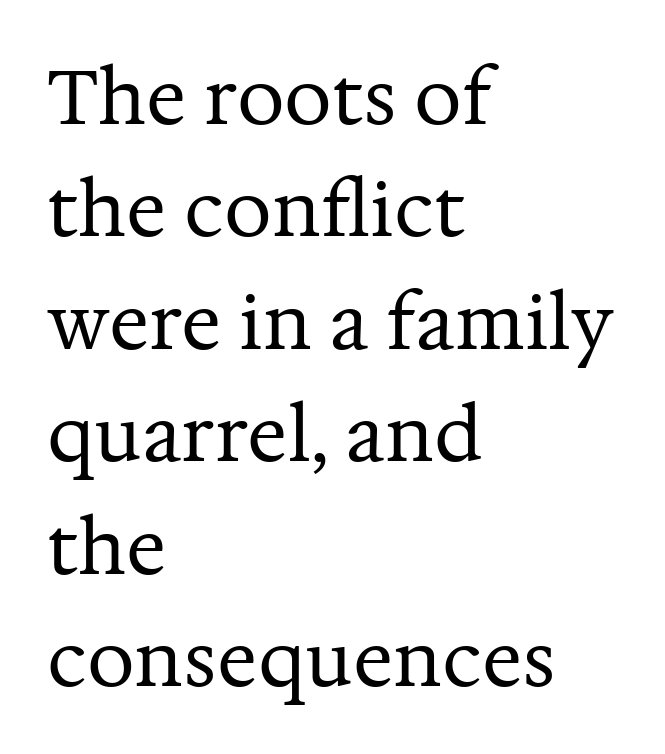
The image shows 75 px regular-weight serif type, upright; set left-aligned, normal line spacing (1.5x), normal letter spacing, not underlined; medium stroke contrast and a medium x-height.
